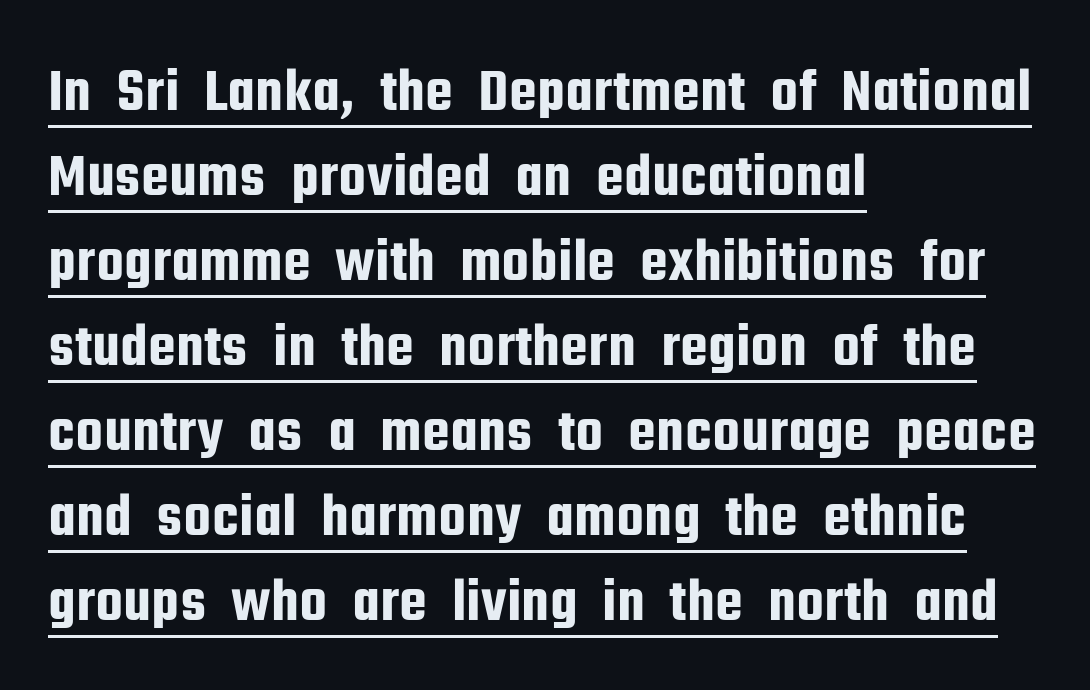
The image shows 62 px condensed sans-serif type, upright; set left-aligned, normal line spacing (1.37x), normal letter spacing, underlined; low stroke contrast and a medium x-height.
